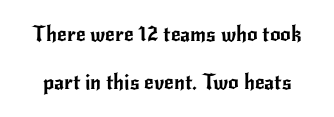
Q: Is the text italic (slanted)? A: No, it is upright.
Q: Is the text underlined? A: No.
Q: Is the spacing between letters normal or unusually wide? A: Normal.
Q: Is the spacing between lines tight, normal or loose? A: Loose.
